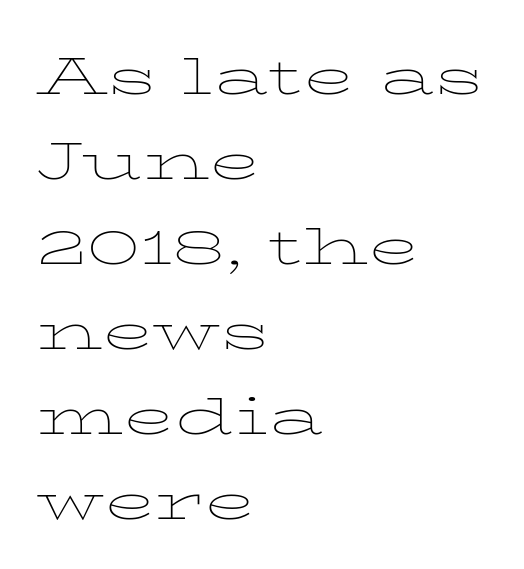
On a weight scale, this lands at 450 or below. These lines are set flush left with a ragged right edge. Think of a printed novel: that variable character pitch is what you see here. The face used here is rendered with its standard letterfit. The foot of each line stays bare and open.
